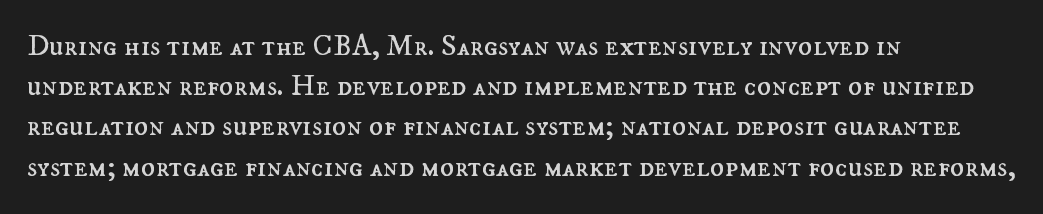
Q: Is the text bold? A: No.
Q: Is the text italic (slanted)? A: No, it is upright.
Q: Is the text underlined? A: No.
Q: How is the paragraph aligned? A: Left-aligned.
Q: Is the spacing between letters normal or unusually wide? A: Normal.
Q: Is the spacing between lines tight, normal or loose? A: Normal.
Q: Width (condensed, normal, or wide)? A: Normal.
Q: Stroke contrast? A: Medium.
Q: x-height? A: Small.
Q: Monospaced? A: No.
